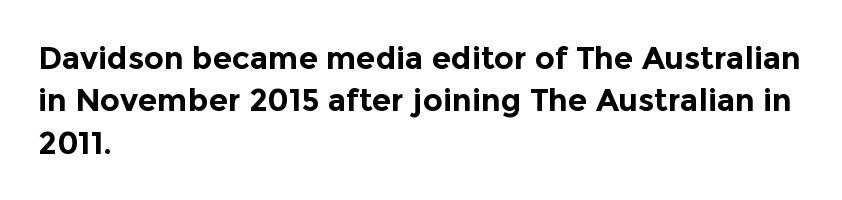
{"serif": "no", "italic": "no", "bold": "yes", "weight": "bold", "width": "normal", "x_height": "medium", "monospaced": "no", "underline": "no", "align": "left", "line_spacing": "normal", "line_spacing_ratio": 1.37, "letter_spacing": "normal", "letter_spacing_em": 0.0, "glyph_px": 31}
